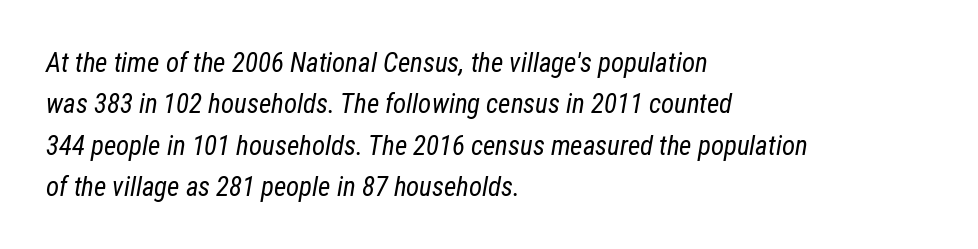
{"italic": "yes", "lean": "right", "slant_degrees": 12, "bold": "no", "underline": "no", "align": "left", "line_spacing": "normal", "line_spacing_ratio": 1.53, "letter_spacing": "normal", "letter_spacing_em": 0.0, "glyph_px": 27}
